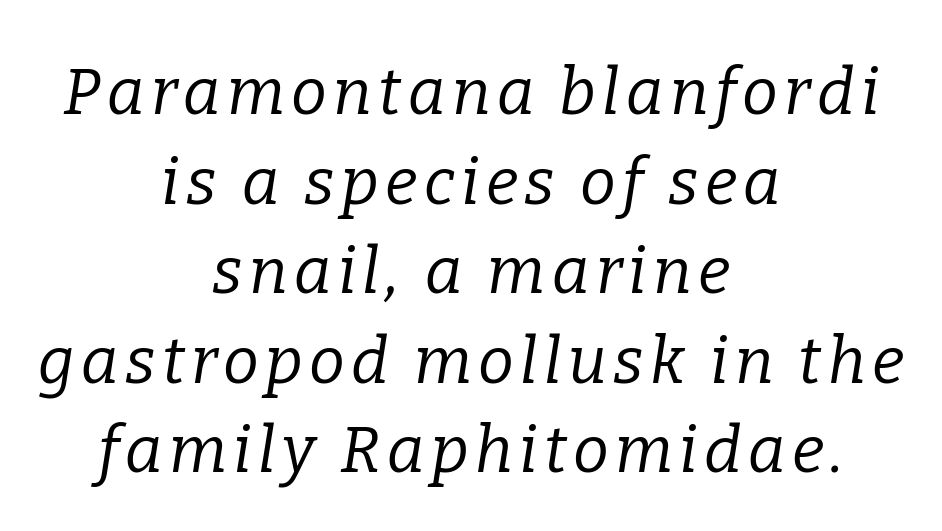
Q: Is the text bold? A: No.
Q: Is the text italic (slanted)? A: Yes, it leans right by about 9 degrees.
Q: Is the typeface a serif or a sans-serif typeface? A: Serif.
Q: Is the text underlined? A: No.
Q: How is the paragraph aligned? A: Centered.
Q: Is the spacing between lines tight, normal or loose? A: Normal.
Q: Width (condensed, normal, or wide)? A: Normal.
Q: Stroke contrast? A: Low.
Q: x-height? A: Medium.
Q: Monospaced? A: No.
